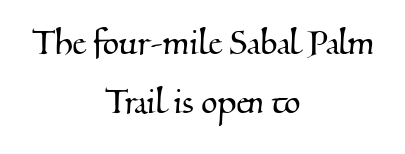
Underline: absent. You could not count columns in this text — the font is proportionally spaced. Examine the stroke ends and you'll spot serifs. One-word summary of the alignment: center. Words appear dense and cohesive because spacing is normal. The lines sit at an ordinary, default distance from one another.
